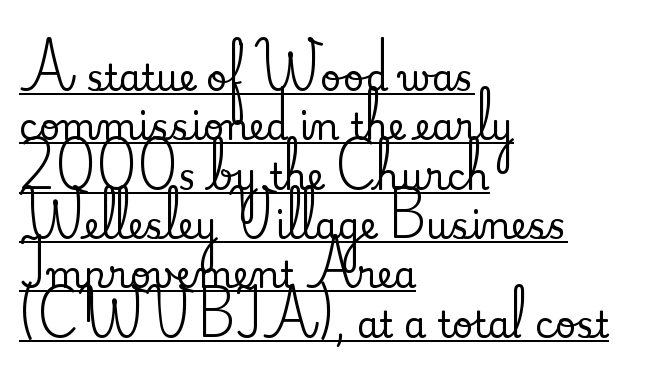
The image shows 36 px serif type, upright; set left-aligned, normal line spacing (1.37x), normal letter spacing, underlined; medium stroke contrast and a small x-height.
